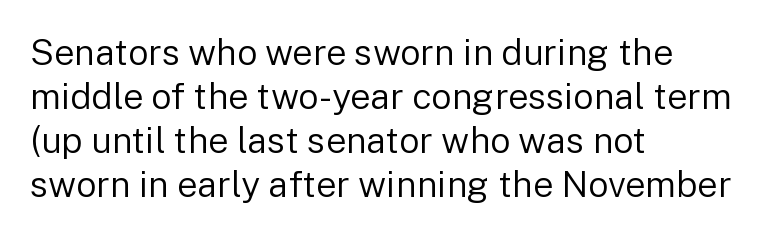
{"serif": "no", "italic": "no", "bold": "no", "weight": "regular", "width": "normal", "stroke_contrast": "low", "x_height": "medium", "monospaced": "no", "underline": "no", "align": "left", "line_spacing_ratio": 1.22, "letter_spacing": "normal", "letter_spacing_em": 0.0, "glyph_px": 36}
